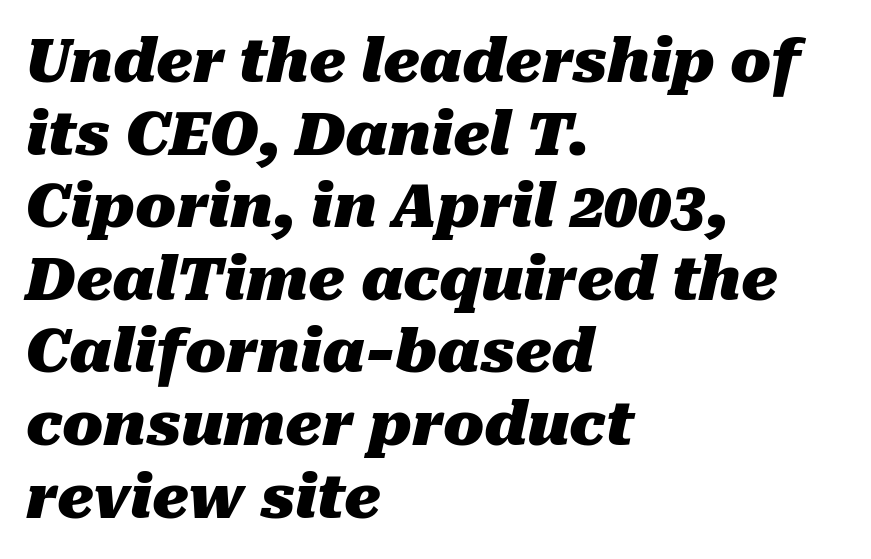
The image shows 60 px heavy type, italic (leaning right); set left-aligned, line spacing 1.21x, normal letter spacing, not underlined; medium stroke contrast and a medium x-height.
